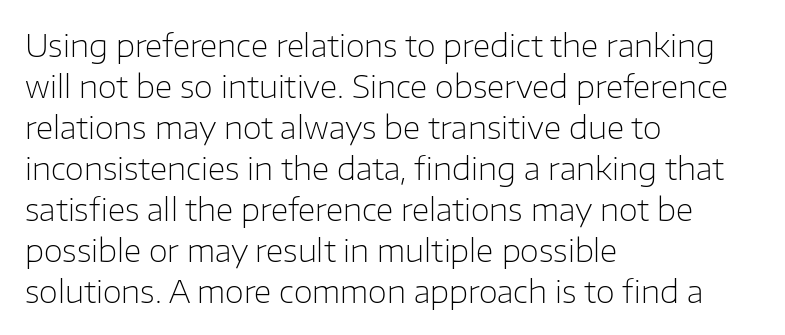
Rows of type keep a routine distance in the vertical direction. The type sits square on the baseline with zero lean. Stroke thickness stays within the range of a standard reading face or lighter. These lines are set flush left with a ragged right edge. Between one letter and the next there's only the usual sliver of space.
